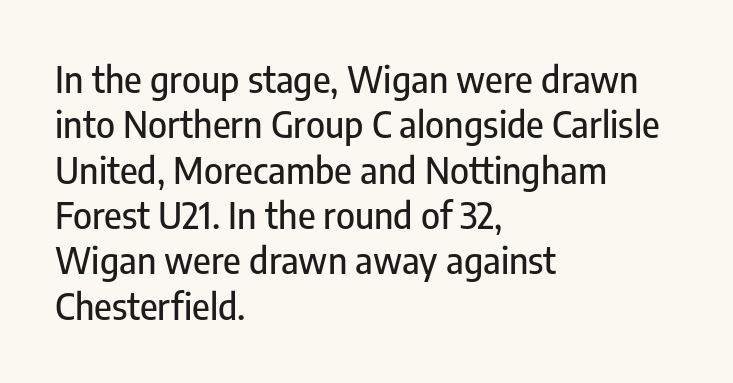
{"serif": "no", "italic": "no", "width": "condensed", "stroke_contrast": "low", "x_height": "medium", "monospaced": "no", "underline": "no", "align": "left", "line_spacing": "normal", "line_spacing_ratio": 1.26, "letter_spacing": "normal", "letter_spacing_em": 0.0, "glyph_px": 36}
